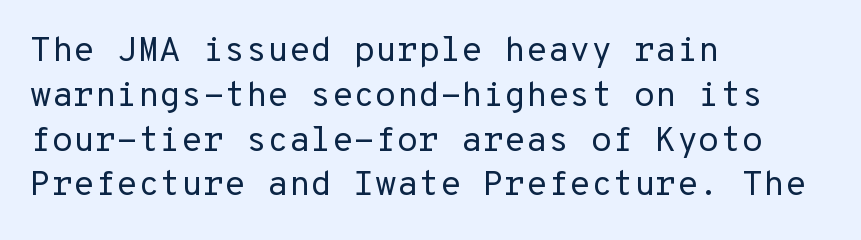
Descender tails drop into unmarked territory. Tall strokes in this sample are plumb rather than angled. Leftover space on each line is placed entirely after the last word. The strokes are not fattened; the text isn't bold. The text was rendered using a sans face with plain stroke endings. Short note: letters normally spaced.
